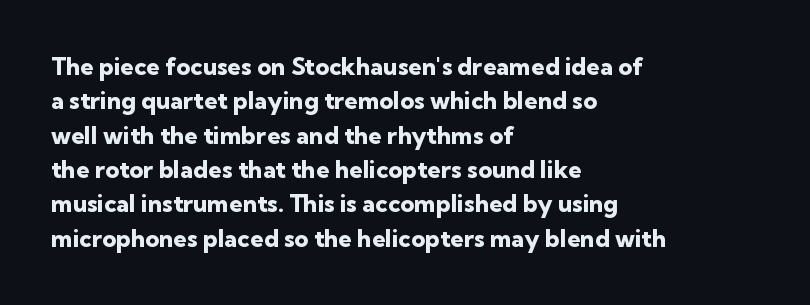
The image shows 24 px bold type, upright; set left-aligned, normal line spacing (1.43x), normal letter spacing, not underlined.
